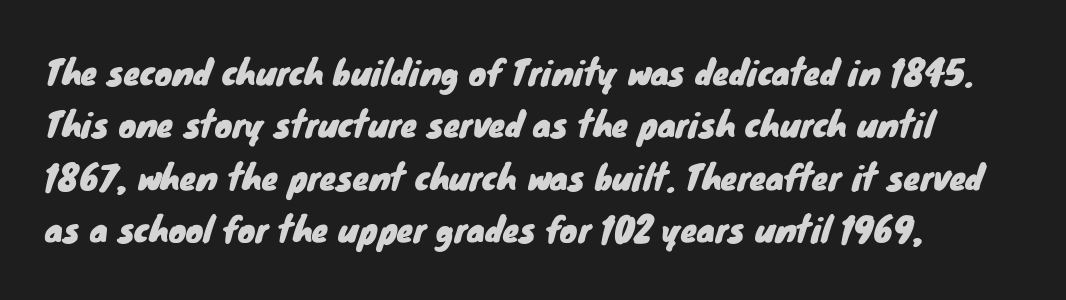
{"serif": "no", "width": "normal", "stroke_contrast": "low", "x_height": "small", "monospaced": "no", "underline": "no", "align": "left", "line_spacing": "normal", "line_spacing_ratio": 1.59, "letter_spacing": "normal", "letter_spacing_em": 0.0, "glyph_px": 33}
